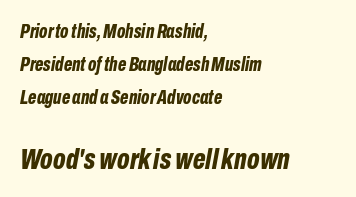
Compared with typical body copy, the letter spacing here is the same. Notice how the passage keeps a crisp vertical edge on the left only. The face used here is proportionally spaced, like ordinary book or web type. The lower block of text is set noticeably larger than the block above it. The words here are not underlined. The sample has been set heavy, in full bold.
